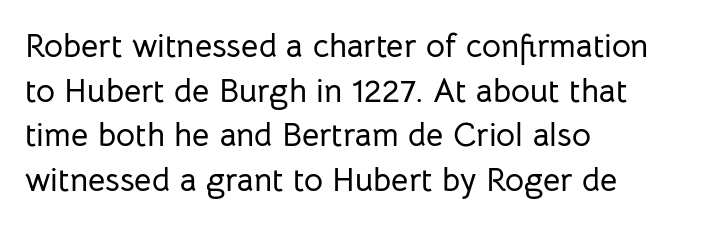
The image shows 33 px sans-serif type, upright; set left-aligned, normal line spacing (1.35x), normal letter spacing, not underlined; low stroke contrast and a medium x-height.
